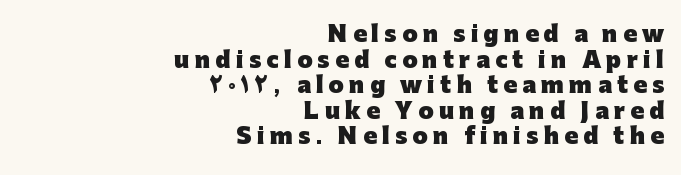
The image shows 22 px bold type, upright; set right-aligned, line spacing 1.16x, unusually wide letter spacing (+0.24 em), not underlined.
